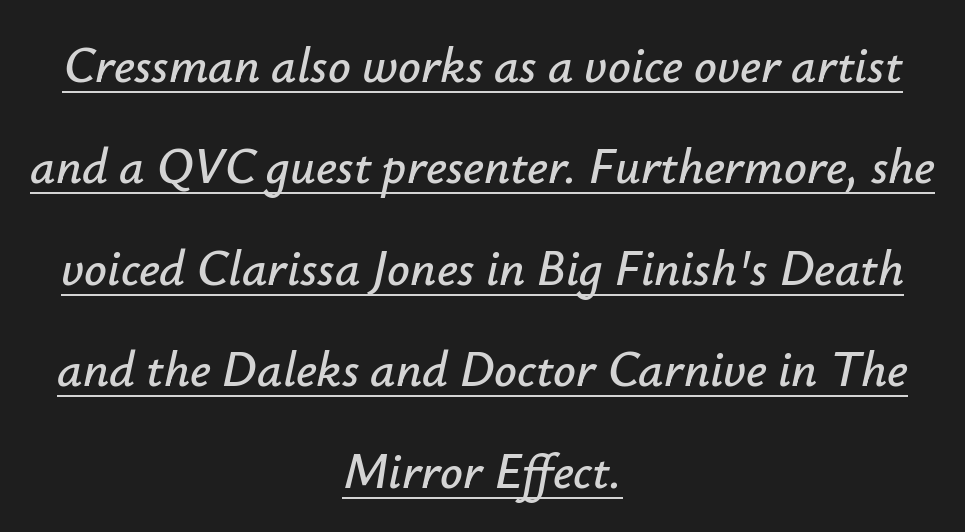
The image shows 50 px text type, italic (leaning right); set centered, loose line spacing (2.03x), normal letter spacing, underlined; low stroke contrast and a small x-height.
